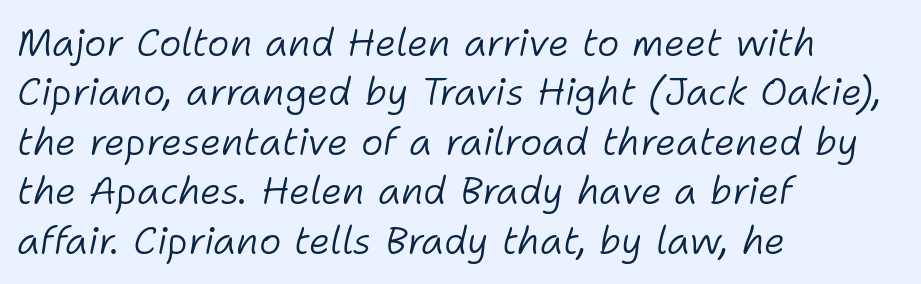
{"italic": "yes", "lean": "right", "slant_degrees": 11, "bold": "no", "weight": "light", "width": "normal", "stroke_contrast": "low", "x_height": "medium", "monospaced": "no", "underline": "no", "align": "left", "line_spacing": "normal", "line_spacing_ratio": 1.3, "letter_spacing": "normal", "letter_spacing_em": 0.0, "glyph_px": 38}
